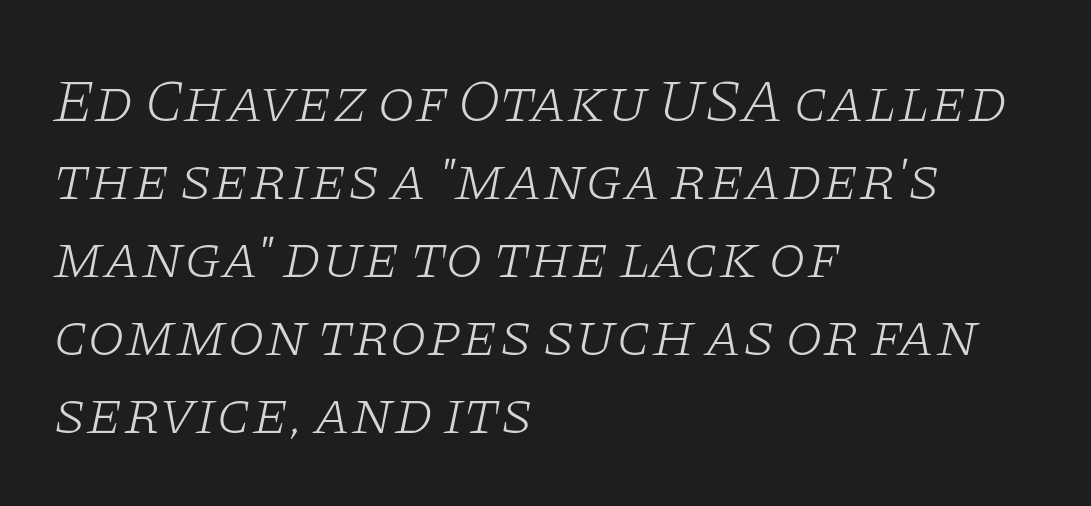
Q: Is the text bold? A: No.
Q: Is the text italic (slanted)? A: Yes, it leans right by about 11 degrees.
Q: Is the typeface a serif or a sans-serif typeface? A: Serif.
Q: Is the text underlined? A: No.
Q: How is the paragraph aligned? A: Left-aligned.
Q: Is the spacing between letters normal or unusually wide? A: Normal.
Q: Is the spacing between lines tight, normal or loose? A: Normal.
Q: Width (condensed, normal, or wide)? A: Wide.
Q: Stroke contrast? A: Low.
Q: x-height? A: Large.
Q: Monospaced? A: No.
